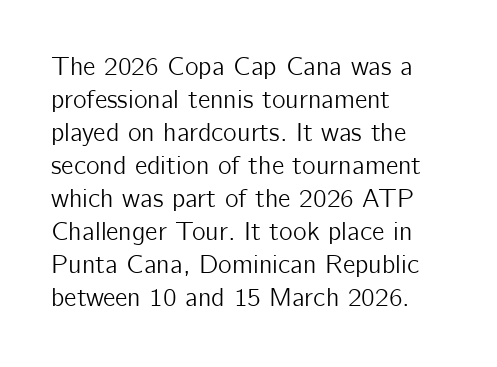
{"italic": "no", "underline": "no", "align": "left", "line_spacing": "normal", "line_spacing_ratio": 1.27, "letter_spacing": "normal", "letter_spacing_em": 0.0, "glyph_px": 26}
